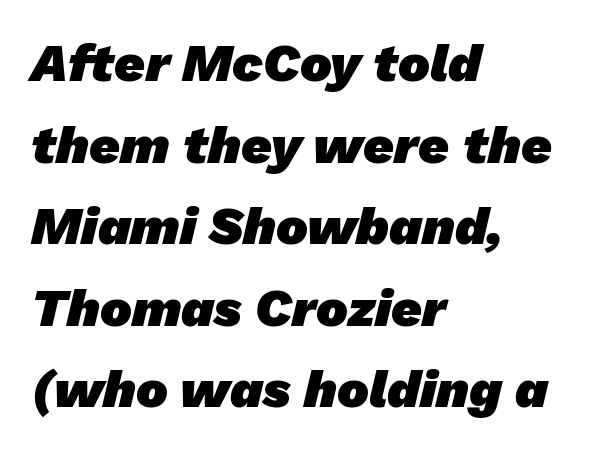
The area under the type is left untouched. The face used here is proportionally spaced, like ordinary book or web type. Plenty of ink on the page — the face is bold. This is sans-serif lettering, the kind often seen on screens and signage. The vertical gap from one line to the next is medium.
